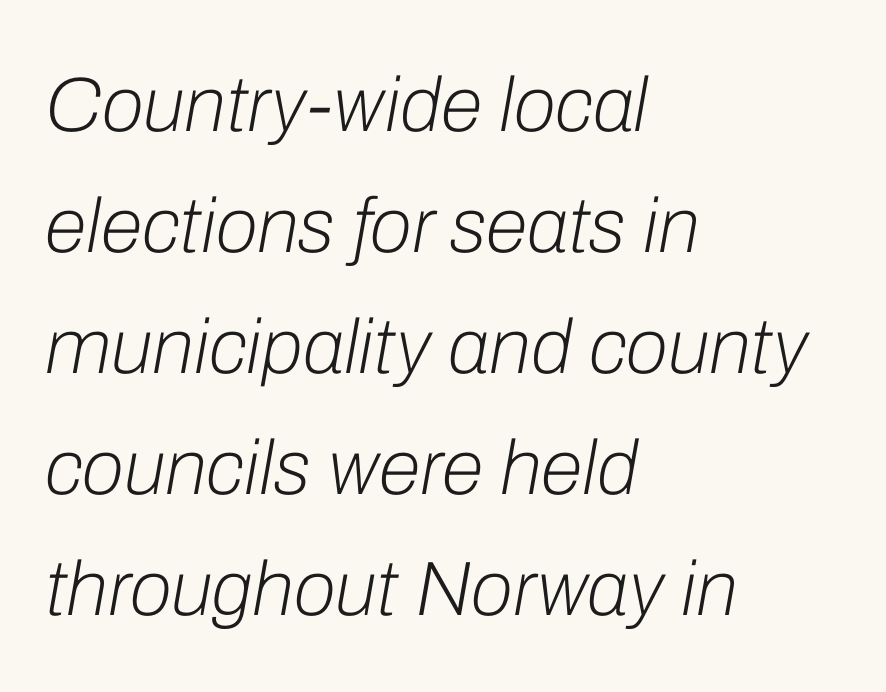
Q: Is the text bold? A: No.
Q: Is the text italic (slanted)? A: Yes, it leans right by about 10 degrees.
Q: Is the text underlined? A: No.
Q: How is the paragraph aligned? A: Left-aligned.
Q: Is the spacing between letters normal or unusually wide? A: Normal.
Q: Is the spacing between lines tight, normal or loose? A: Normal.
Q: Width (condensed, normal, or wide)? A: Normal.
Q: Stroke contrast? A: Low.
Q: x-height? A: Medium.
Q: Monospaced? A: No.
